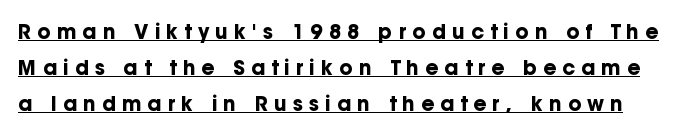
{"italic": "no", "bold": "yes", "underline": "yes", "line_spacing_ratio": 1.81, "letter_spacing": "wide", "letter_spacing_em": 0.31, "glyph_px": 20}
